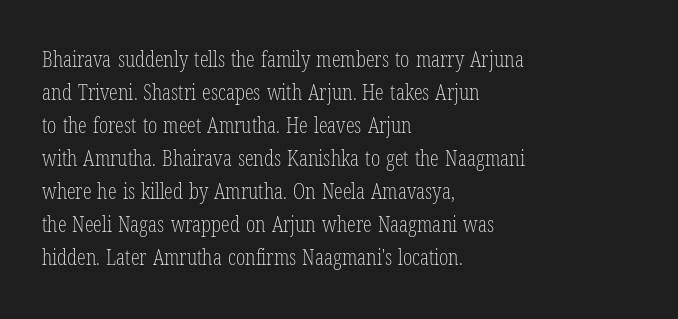
In terms of leading, this rendering sits right in the middle. Quick note: not italic, upright. Stems here are at most as thick as an everyday book face. Letter spacing: default.
